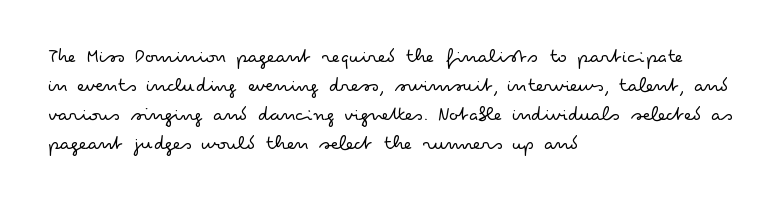
{"italic": "no", "bold": "no", "underline": "no", "align": "left", "line_spacing": "normal", "line_spacing_ratio": 1.38, "letter_spacing": "normal", "letter_spacing_em": 0.0, "glyph_px": 21}
